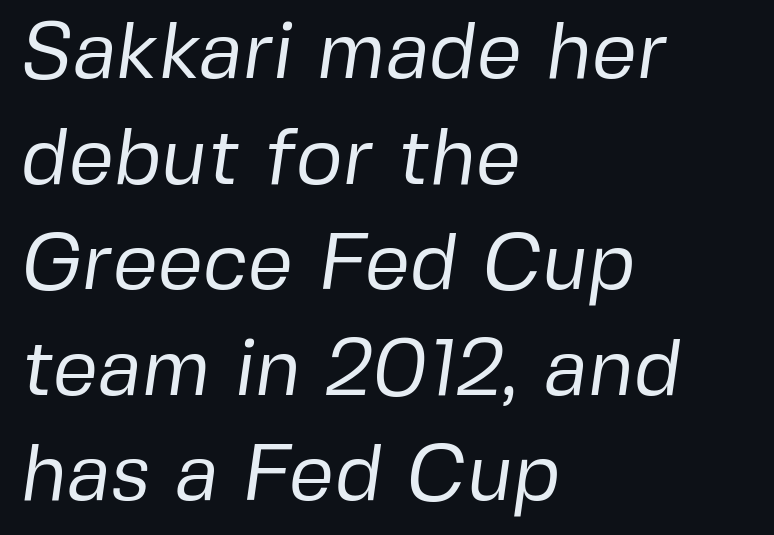
The image shows 80 px regular-weight sans-serif type; set left-aligned, normal line spacing (1.32x), normal letter spacing, not underlined; low stroke contrast and a medium x-height.
